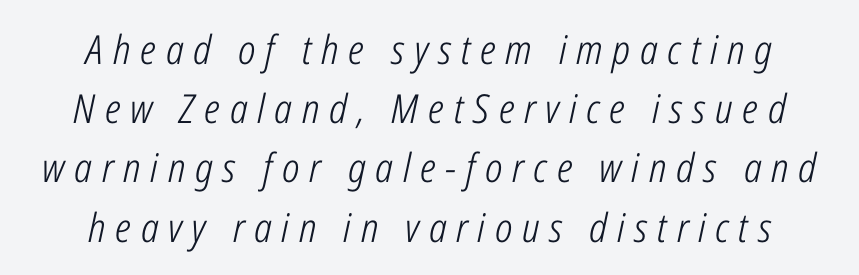
A typesetter would call this leading conventional body-copy spacing. Observe the wide spacing: letters keep a clear distance from each other. Typeset on center — no edge is straight. Think of a printed novel: that variable character pitch is what you see here. The axis of the letterforms is tilted away from vertical. The strip under each line holds only bare page.
